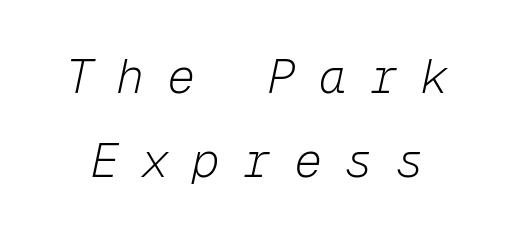
{"italic": "yes", "lean": "right", "slant_degrees": 12, "bold": "no", "weight": "light", "width": "normal", "stroke_contrast": "low", "x_height": "medium", "monospaced": "yes", "underline": "no", "line_spacing_ratio": 1.79, "letter_spacing": "wide", "letter_spacing_em": 0.48, "glyph_px": 47}
